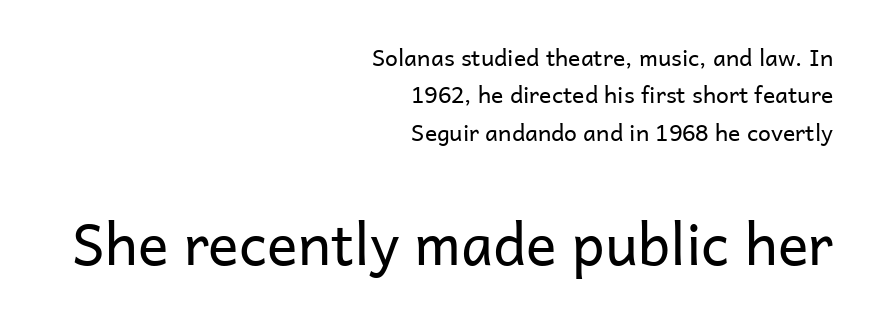
The image shows 57 px regular-weight sans-serif type, upright; set right-aligned, normal line spacing (1.63x), normal letter spacing, not underlined; the second (bottom) block is 2.48x larger; low stroke contrast and a medium x-height.
